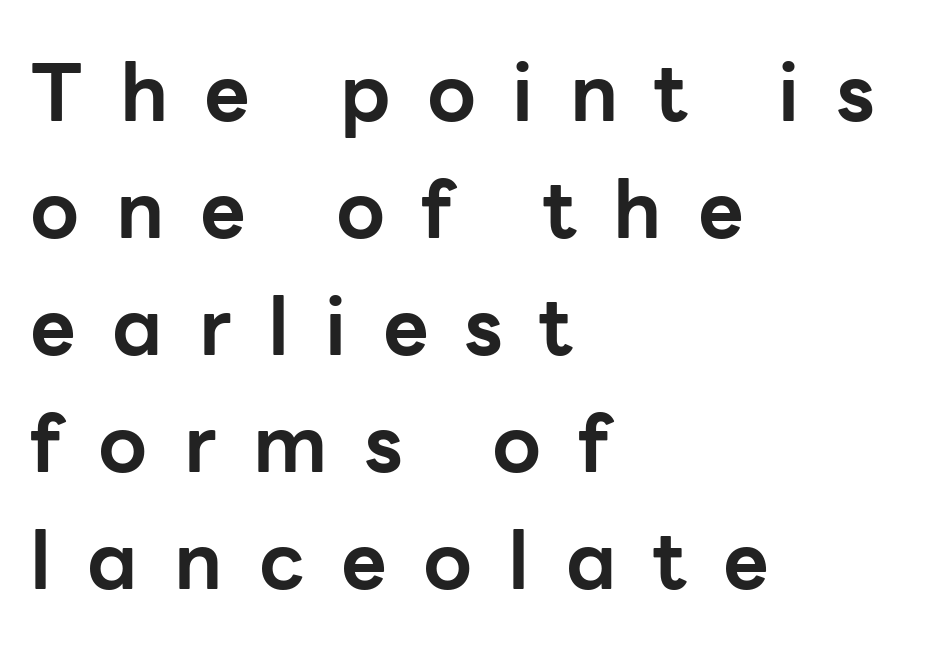
Q: Is the text bold? A: Yes.
Q: Is the text italic (slanted)? A: No, it is upright.
Q: Is the typeface a serif or a sans-serif typeface? A: Sans-serif.
Q: Is the text underlined? A: No.
Q: How is the paragraph aligned? A: Left-aligned.
Q: Is the spacing between letters normal or unusually wide? A: Unusually wide.
Q: Is the spacing between lines tight, normal or loose? A: Normal.
Q: Width (condensed, normal, or wide)? A: Normal.
Q: Stroke contrast? A: Low.
Q: x-height? A: Medium.
Q: Monospaced? A: No.
